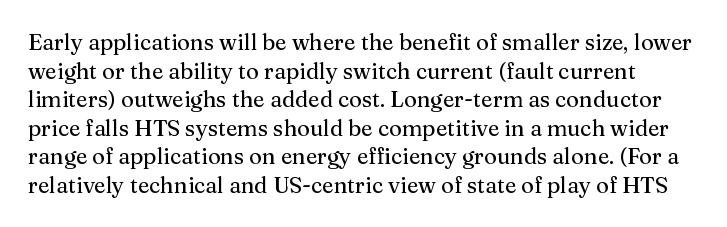
The image shows 22 px text type, upright; set normal line spacing (1.3x), normal letter spacing, not underlined.
